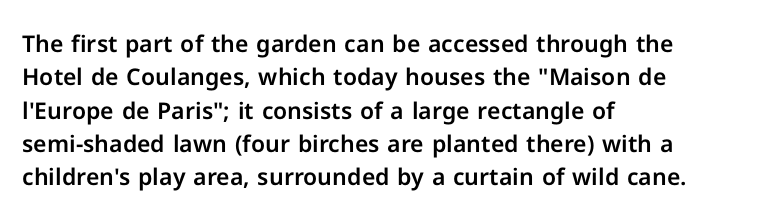
{"italic": "no", "underline": "no", "align": "left", "line_spacing": "normal", "line_spacing_ratio": 1.45, "letter_spacing": "normal", "letter_spacing_em": 0.0, "glyph_px": 23}
